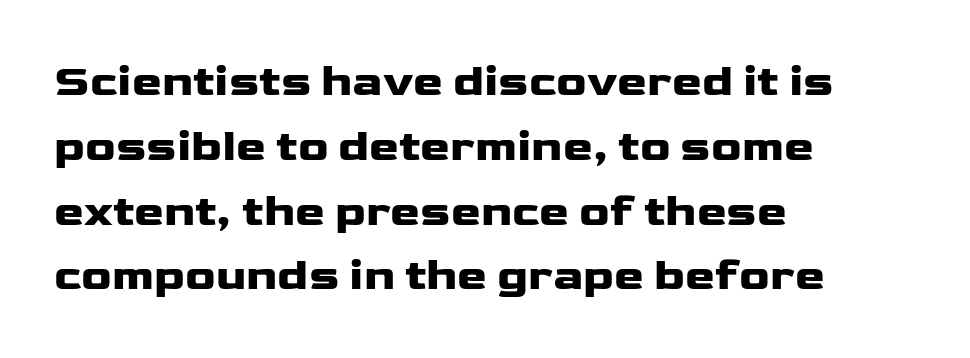
{"serif": "no", "italic": "no", "bold": "yes", "weight": "heavy", "width": "wide", "stroke_contrast": "low", "x_height": "medium", "monospaced": "no", "underline": "no", "align": "left", "line_spacing": "normal", "line_spacing_ratio": 1.44, "letter_spacing": "normal", "letter_spacing_em": 0.0, "glyph_px": 45}
